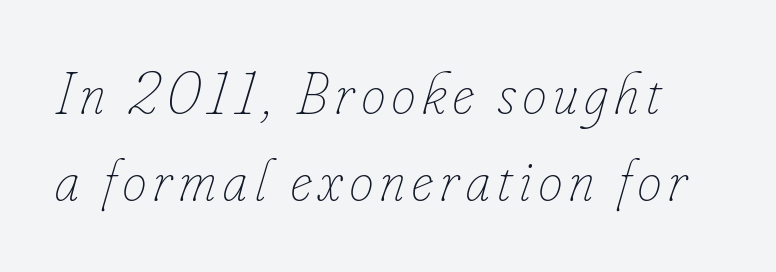
Notice how the stems are inclined rather than vertical — that's the hallmark of italics. Is the type heavy? It reads as light-to-regular instead. Normally led — the rows are evenly, conventionally spaced. Bare-footed words on every line. This sample has the flowing, uneven cadence of proportional lettering.
